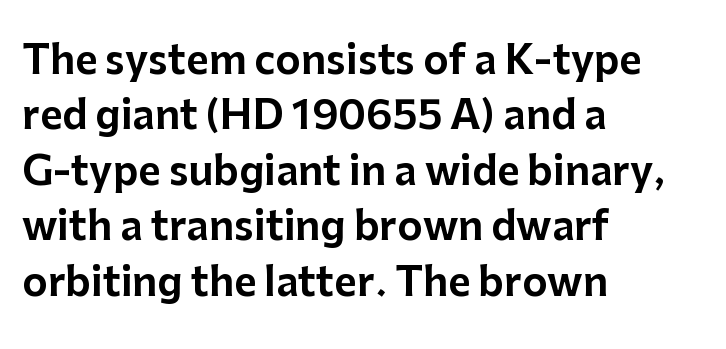
The image shows 39 px sans-serif type, upright; set left-aligned, normal line spacing (1.42x), normal letter spacing, not underlined; low stroke contrast and a medium x-height.
